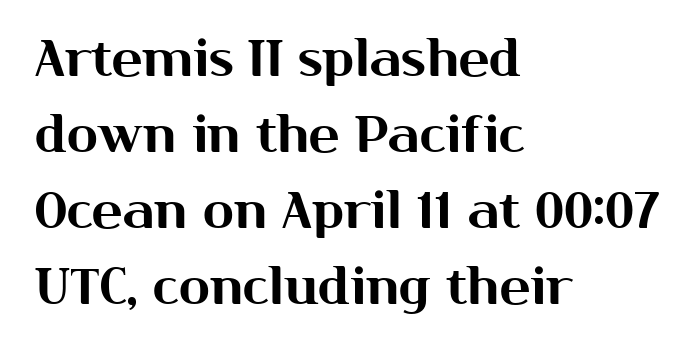
The image shows 51 px sans-serif type, upright; set left-aligned, normal line spacing (1.49x), normal letter spacing, not underlined; medium stroke contrast and a medium x-height.
